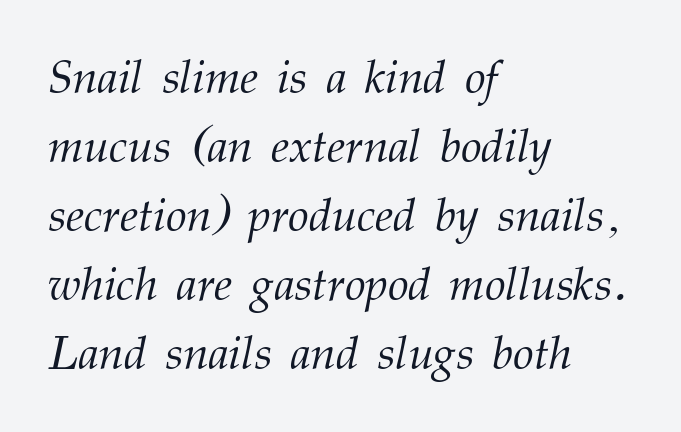
Descenders hang freely into open space. Caption: multi-line text, flush left, ragged right. In terms of letterspacing, this is plain default setting. Does the type have serifs? Yes, each stem ends in a small foot. Would a proofreader flag this as italicized? Yes.
